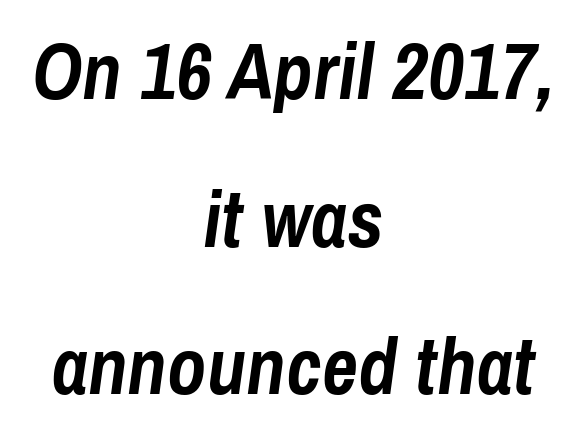
The image shows 79 px semibold, condensed type, italic (leaning right); set centered, line spacing 1.87x, normal letter spacing, not underlined; low stroke contrast and a medium x-height.
